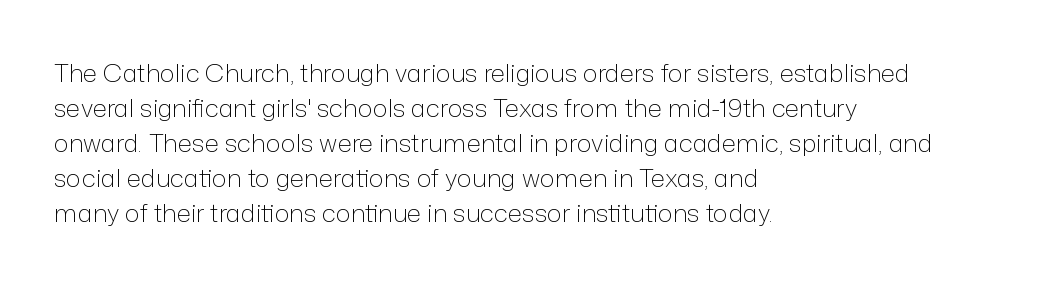
{"italic": "no", "bold": "no", "underline": "no", "align": "left", "line_spacing": "normal", "line_spacing_ratio": 1.4, "letter_spacing": "normal", "letter_spacing_em": 0.0, "glyph_px": 25}
